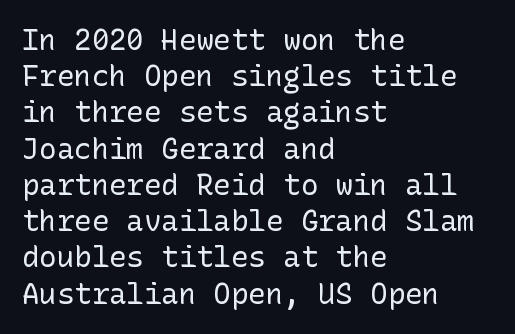
Quick note: not italic, upright. The rendering keeps characters at their native spacing. Letters have the restrained weight of plain body copy at most. Regarding leading, the lines here are spaced in the standard way. Plain, unruled lines of type.
